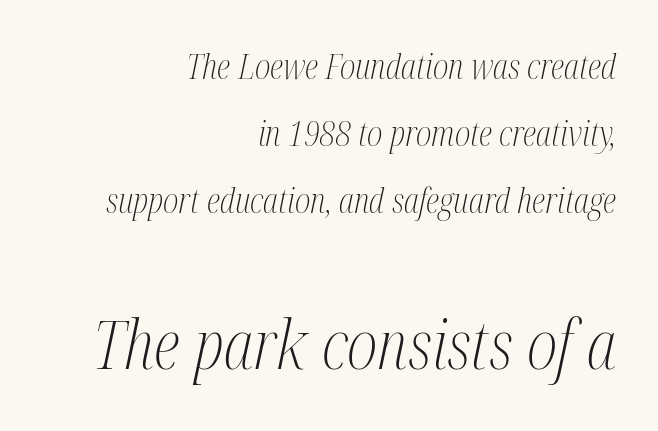
The image shows 67 px light, condensed serif type, italic (leaning right); set right-aligned, loose line spacing (1.97x), normal letter spacing, not underlined; the second (bottom) block is 1.97x larger; medium stroke contrast and a medium x-height.
